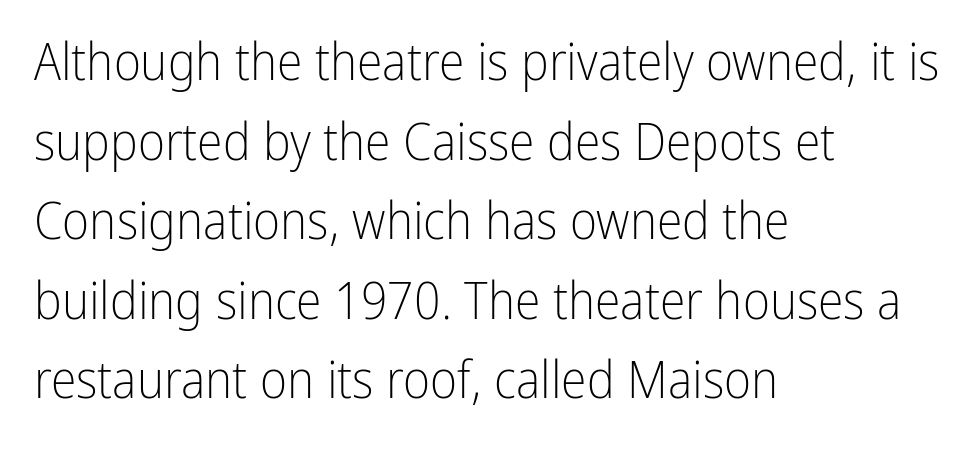
Q: Is the text bold? A: No.
Q: Is the text italic (slanted)? A: No, it is upright.
Q: Is the typeface a serif or a sans-serif typeface? A: Sans-serif.
Q: Is the text underlined? A: No.
Q: How is the paragraph aligned? A: Left-aligned.
Q: Is the spacing between letters normal or unusually wide? A: Normal.
Q: Is the spacing between lines tight, normal or loose? A: Normal.
Q: Width (condensed, normal, or wide)? A: Condensed.
Q: Stroke contrast? A: Low.
Q: x-height? A: Medium.
Q: Monospaced? A: No.
